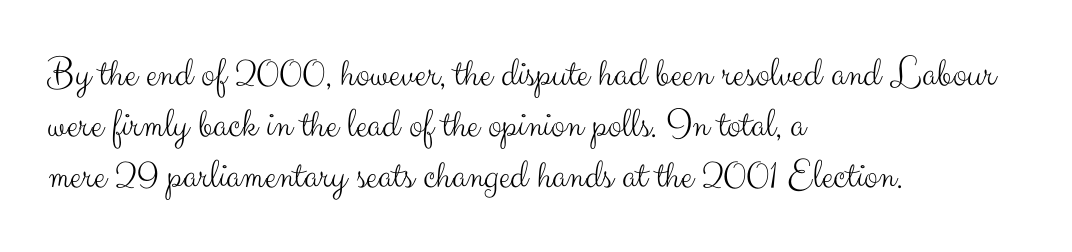
The passage shown is typed in a proportional face where columns would drift. Stroke mass is kept to a normal reading level or below. Each line starts at the same left margin while the right side varies. This rendering leaves character spacing at its baseline value.
